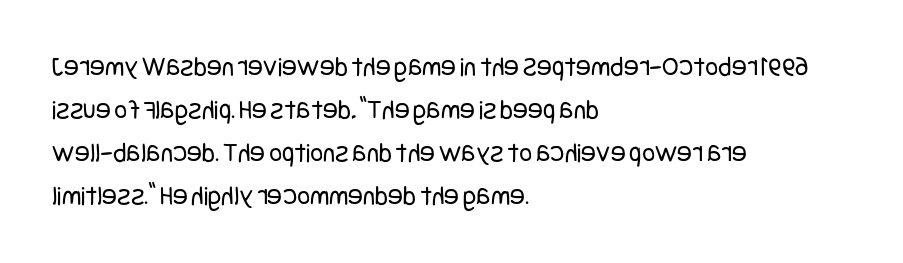
{"serif": "no", "italic": "no", "bold": "no", "weight": "regular", "width": "condensed", "stroke_contrast": "low", "x_height": "large", "underline": "no", "align": "left", "line_spacing": "normal", "line_spacing_ratio": 1.54, "letter_spacing": "normal", "letter_spacing_em": 0.0, "glyph_px": 28}
